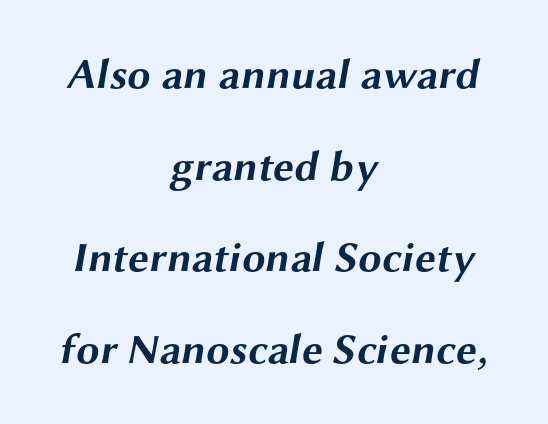
Q: Is the text bold? A: Yes.
Q: Is the typeface a serif or a sans-serif typeface? A: Sans-serif.
Q: Is the text underlined? A: No.
Q: How is the paragraph aligned? A: Centered.
Q: Is the spacing between letters normal or unusually wide? A: Normal.
Q: Is the spacing between lines tight, normal or loose? A: Loose.
Q: Width (condensed, normal, or wide)? A: Wide.
Q: Stroke contrast? A: Medium.
Q: x-height? A: Medium.
Q: Monospaced? A: No.
